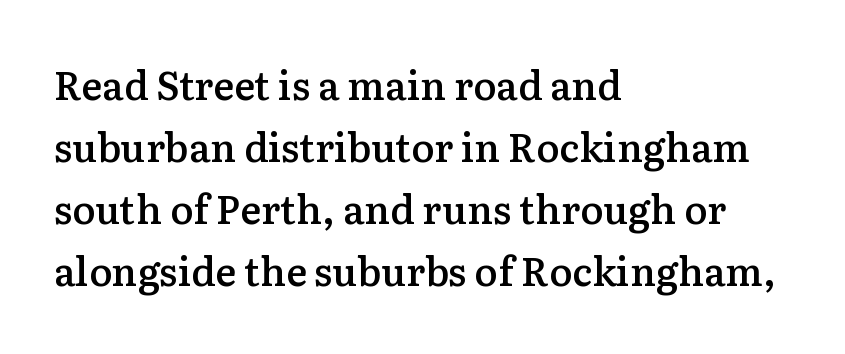
{"serif": "yes", "italic": "no", "bold": "semi", "weight": "semibold", "width": "normal", "stroke_contrast": "low", "x_height": "medium", "monospaced": "no", "underline": "no", "align": "left", "line_spacing": "normal", "line_spacing_ratio": 1.59, "letter_spacing": "normal", "letter_spacing_em": 0.0, "glyph_px": 39}
